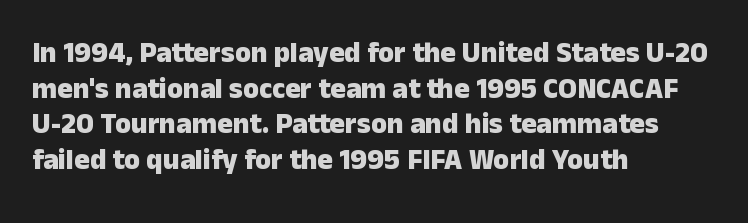
The image shows 29 px heavy sans-serif type, upright; set left-aligned, line spacing 1.23x, normal letter spacing, not underlined; low stroke contrast and a medium x-height.
